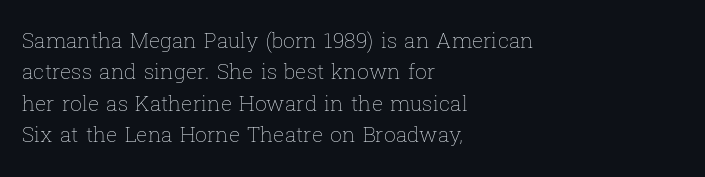
{"italic": "no", "bold": "no", "underline": "no", "align": "left", "line_spacing": "normal", "line_spacing_ratio": 1.49, "letter_spacing": "normal", "letter_spacing_em": 0.0, "glyph_px": 21}
